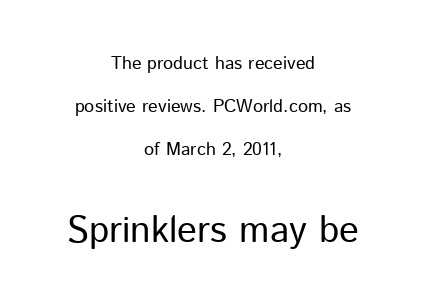
{"serif": "no", "italic": "no", "width": "normal", "stroke_contrast": "low", "x_height": "medium", "monospaced": "no", "underline": "no", "align": "center", "line_spacing": "loose", "line_spacing_ratio": 2.4, "letter_spacing": "normal", "letter_spacing_em": 0.0, "larger_block": "second", "size_ratio": 2.06, "glyph_px": 37}
